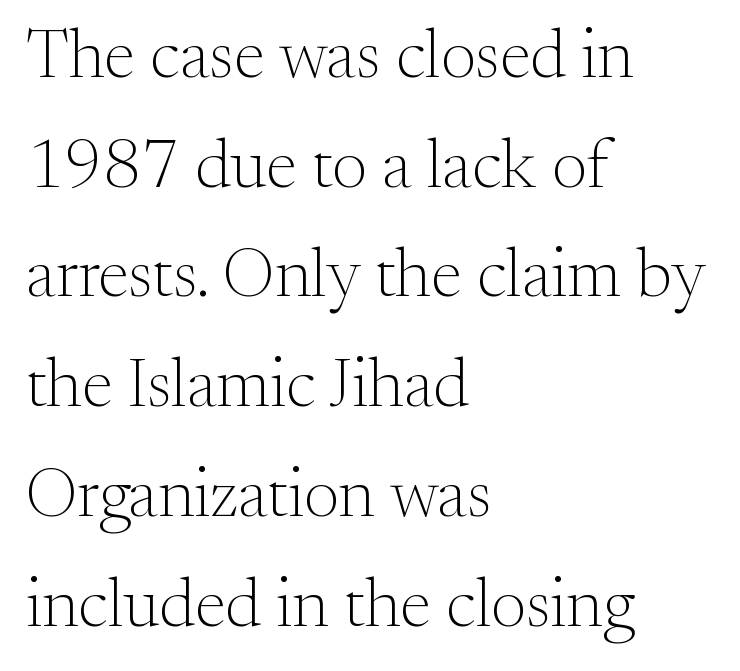
Q: Is the text bold? A: No.
Q: Is the text italic (slanted)? A: No, it is upright.
Q: Is the typeface a serif or a sans-serif typeface? A: Serif.
Q: Is the text underlined? A: No.
Q: How is the paragraph aligned? A: Left-aligned.
Q: Is the spacing between letters normal or unusually wide? A: Normal.
Q: Is the spacing between lines tight, normal or loose? A: Normal.
Q: Width (condensed, normal, or wide)? A: Normal.
Q: Stroke contrast? A: Medium.
Q: x-height? A: Small.
Q: Monospaced? A: No.
